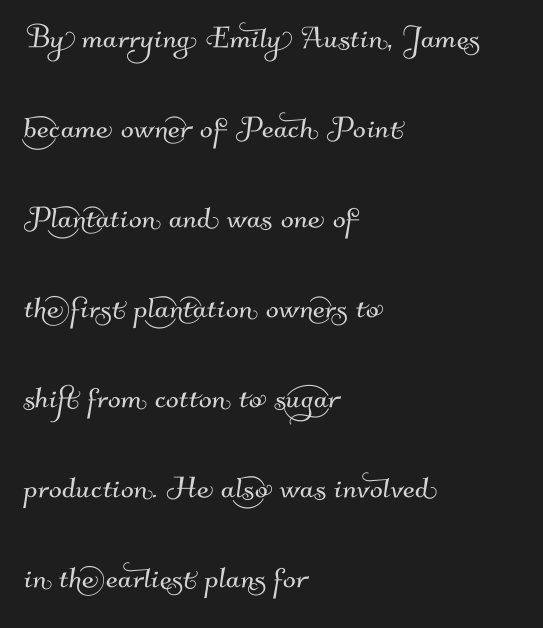
Q: Is the typeface a serif or a sans-serif typeface? A: Sans-serif.
Q: Is the text underlined? A: No.
Q: How is the paragraph aligned? A: Left-aligned.
Q: Is the spacing between letters normal or unusually wide? A: Normal.
Q: Is the spacing between lines tight, normal or loose? A: Loose.
Q: Width (condensed, normal, or wide)? A: Normal.
Q: Stroke contrast? A: Medium.
Q: x-height? A: Small.
Q: Monospaced? A: No.
